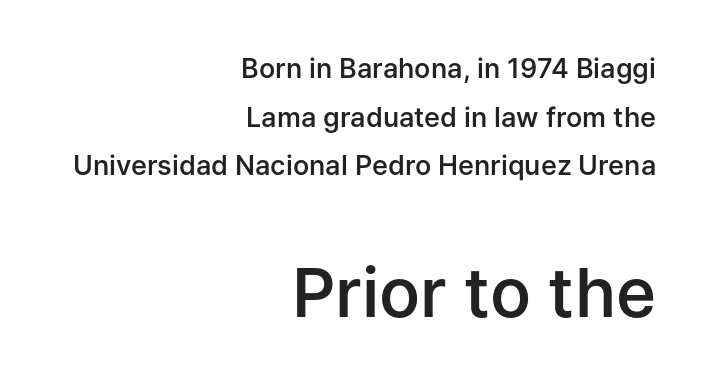
Has an underline been added? It has not. The typesetting leans somewhat heavy: a semibold. The typeface chosen for these lines omits serifs. The lines in this sample share a right terminus and differ only in where they begin. Each letter keeps its own natural width here, so spacing adapts to shape. Between these two stacked blocks, the lower one wins on size.
